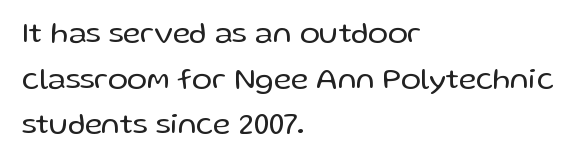
{"serif": "no", "italic": "no", "bold": "no", "weight": "regular", "width": "normal", "stroke_contrast": "low", "x_height": "medium", "monospaced": "no", "underline": "no", "align": "left", "line_spacing": "normal", "line_spacing_ratio": 1.52, "letter_spacing": "normal", "letter_spacing_em": 0.0, "glyph_px": 30}
